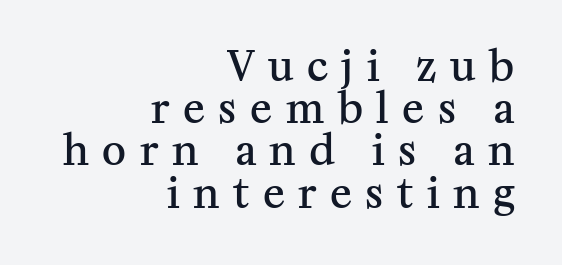
The rendering uses a small line-height, squeezing the rows. These lines have a slow, spaced-out rhythm from letter to letter. The passage shown is typeset with a serif family. A typesetter would call this proportional, since set widths differ per character. The letters are semibold — heavier than regular but short of a full bold. Every stem runs plumb, perpendicular to the baseline.
